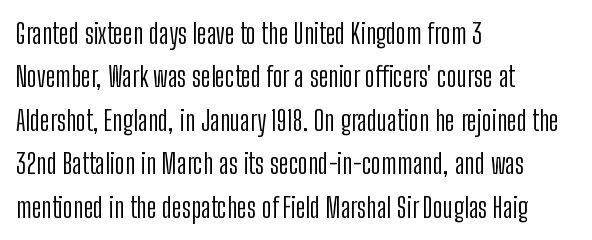
The image shows 28 px light, condensed sans-serif type, upright; set left-aligned, normal line spacing (1.55x), normal letter spacing, not underlined; low stroke contrast and a medium x-height.
